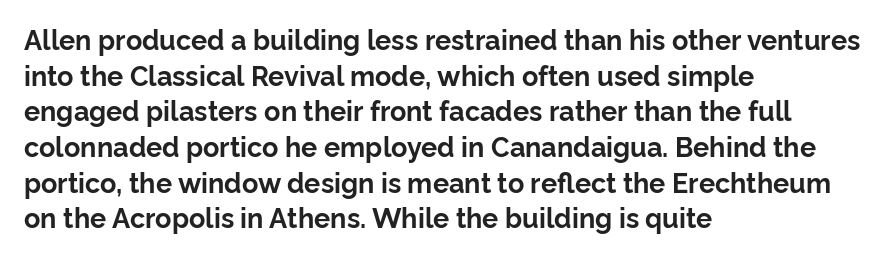
A typesetter would call this leading conventional body-copy spacing. Standard letterfit; no display-style spreading of the glyphs. The axis of the letterforms is exactly vertical. Typeset ragged right — the left edge is the straight one. Clear beneath every line of the passage. Each glyph is drawn with heavy, bold strokes.
